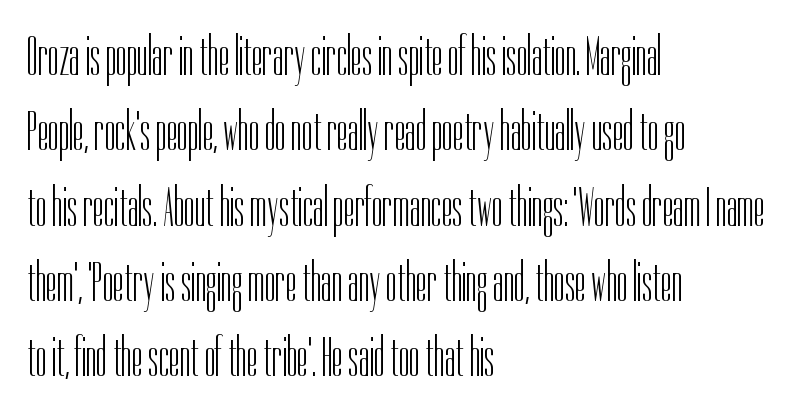
{"serif": "no", "italic": "no", "bold": "no", "weight": "light", "width": "condensed", "stroke_contrast": "low", "x_height": "medium", "monospaced": "no", "underline": "no", "align": "left", "line_spacing": "normal", "line_spacing_ratio": 1.37, "letter_spacing": "normal", "letter_spacing_em": 0.0, "glyph_px": 55}
